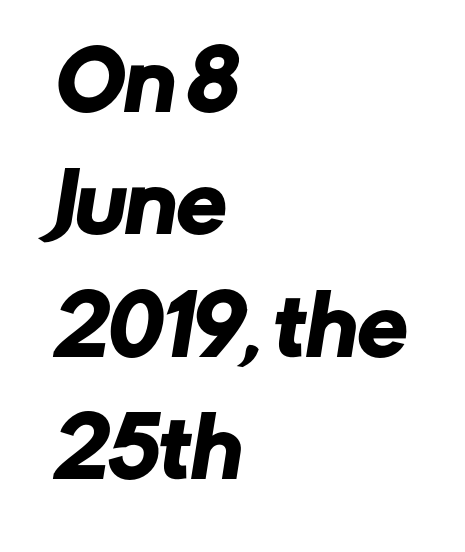
{"serif": "no", "width": "normal", "stroke_contrast": "low", "x_height": "medium", "monospaced": "no", "underline": "no", "align": "left", "line_spacing": "normal", "line_spacing_ratio": 1.53, "letter_spacing": "normal", "letter_spacing_em": 0.0, "glyph_px": 80}
